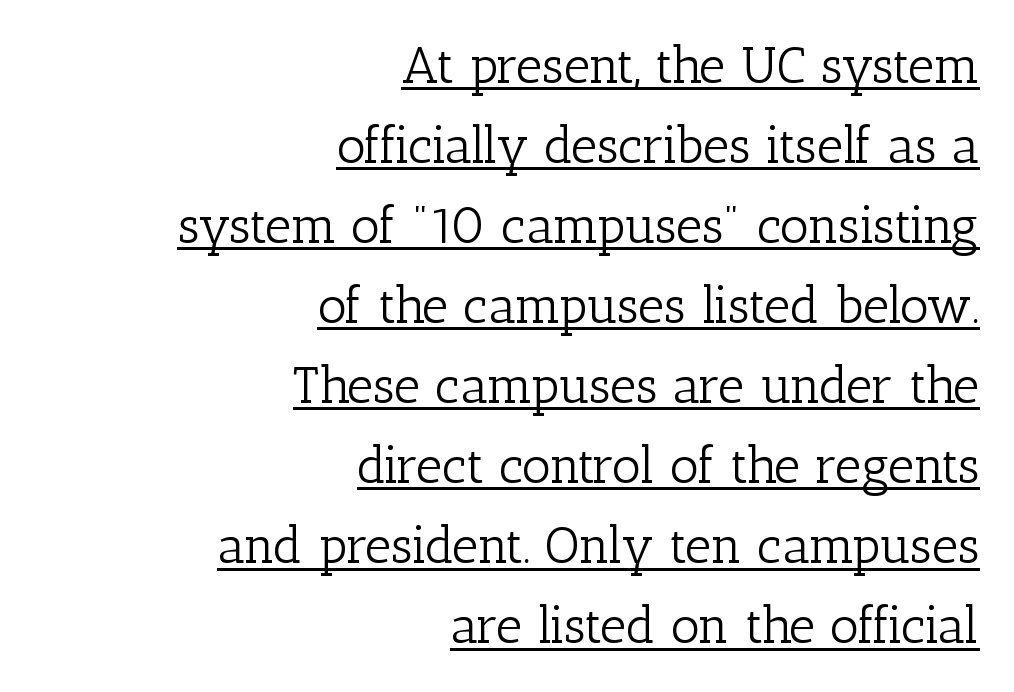
Q: Is the text bold? A: No.
Q: Is the text italic (slanted)? A: No, it is upright.
Q: Is the typeface a serif or a sans-serif typeface? A: Serif.
Q: Is the text underlined? A: Yes.
Q: How is the paragraph aligned? A: Right-aligned.
Q: Is the spacing between letters normal or unusually wide? A: Normal.
Q: Is the spacing between lines tight, normal or loose? A: Normal.
Q: Width (condensed, normal, or wide)? A: Normal.
Q: Stroke contrast? A: Low.
Q: x-height? A: Medium.
Q: Monospaced? A: No.
